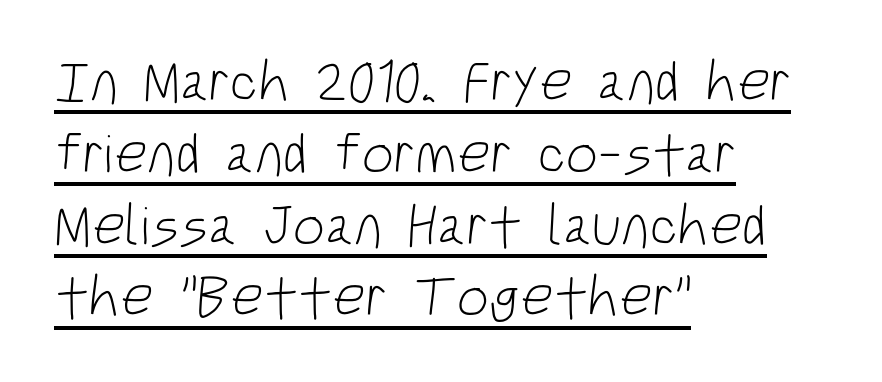
The image shows 57 px light, condensed sans-serif type; set left-aligned, normal line spacing (1.26x), normal letter spacing, underlined; low stroke contrast and a large x-height.
